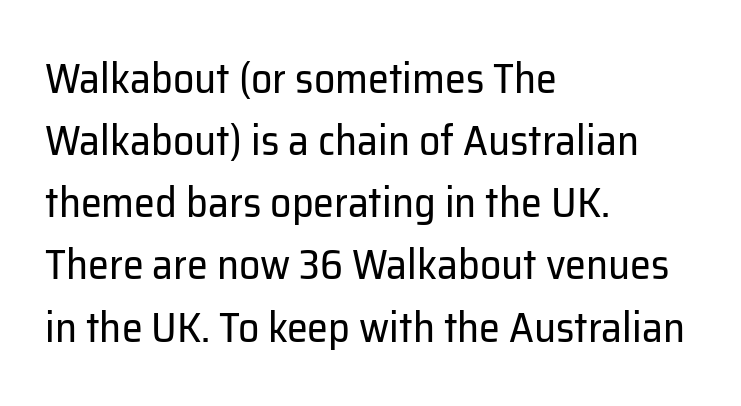
The image shows 42 px regular-weight sans-serif type, upright; set left-aligned, normal line spacing (1.48x), normal letter spacing, not underlined; low stroke contrast and a medium x-height.
